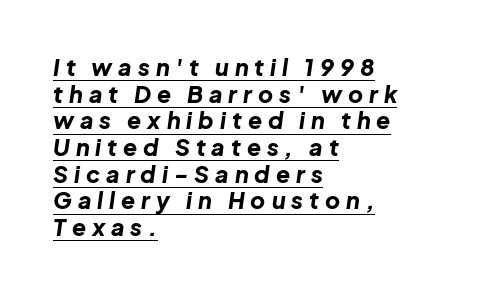
{"italic": "yes", "lean": "right", "slant_degrees": 8, "bold": "yes", "underline": "yes", "align": "left", "line_spacing_ratio": 1.16, "letter_spacing": "wide", "letter_spacing_em": 0.26, "glyph_px": 23}
